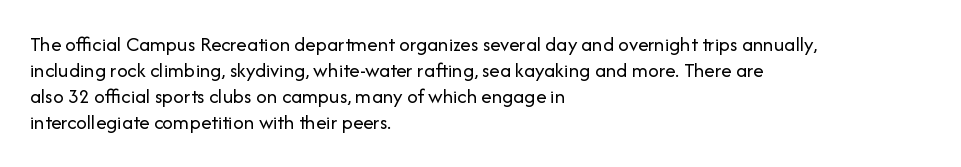
The image shows 21 px text type, upright; set left-aligned, line spacing 1.24x, normal letter spacing, not underlined.
